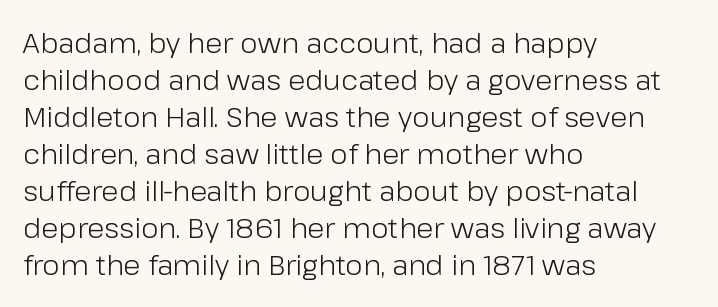
Descenders are the only things crossing below the line. The setting favours the left margin, as ordinary paragraphs usually do. The strokes are not fattened; the text isn't bold. Inter-character spacing is left at the font's built-in metrics.
